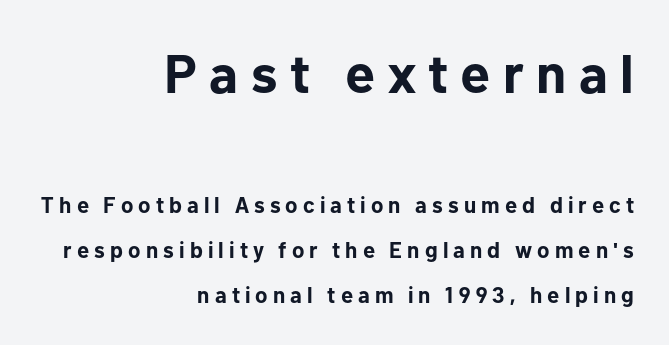
Looks like regular typesetting: each glyph gets only the width it needs. Vertically, the passage feels expansive, rows floating well apart. The font family rendered here belongs to the sans-serif group. Unmarked baselines from the first word to the last.
